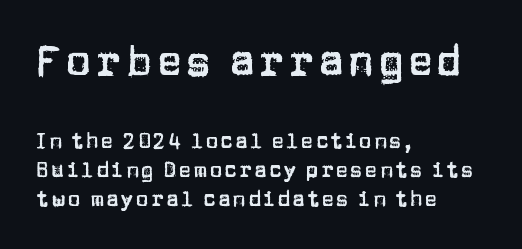
The image shows 42 px sans-serif type, upright; set left-aligned, normal line spacing (1.39x), not underlined; the first (top) block is 2.0x larger; low stroke contrast and a large x-height.
